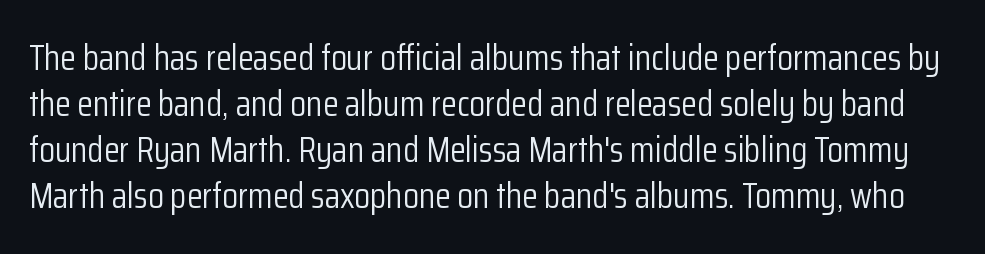
The face looks like a standard text weight, possibly lighter. Every stem runs plumb, perpendicular to the baseline. The line texture is even and compact thanks to regular tracking. Here the designer chose a conventional face with non-uniform glyph widths. The gap between lines stays unmarked.
